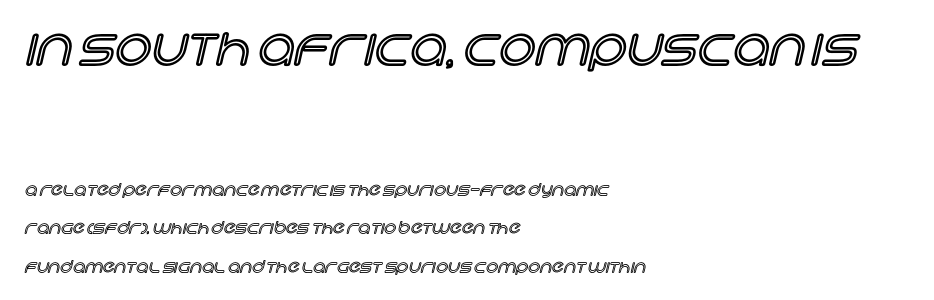
These lines are rendered in a variable-pitch font. The ragged edge is on the right, which tells us the setting is flush left. The face used here is rendered with its standard letterfit. A great deal of white space separates one row of letters from the next.
